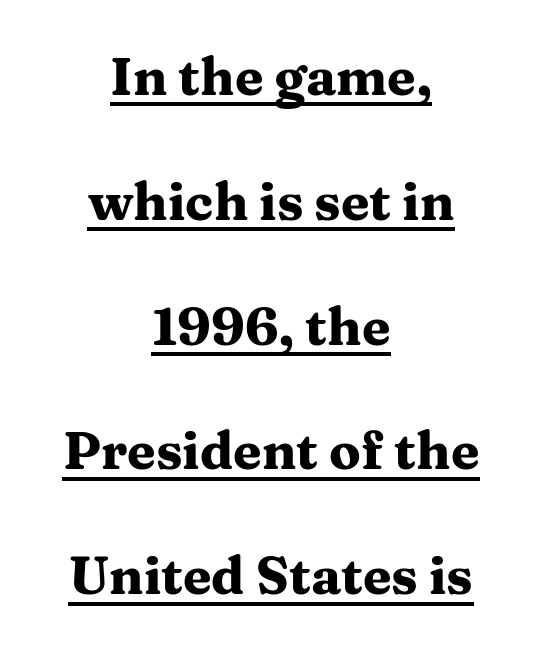
Q: Is the text bold? A: Yes.
Q: Is the text italic (slanted)? A: No, it is upright.
Q: Is the typeface a serif or a sans-serif typeface? A: Serif.
Q: Is the text underlined? A: Yes.
Q: How is the paragraph aligned? A: Centered.
Q: Is the spacing between letters normal or unusually wide? A: Normal.
Q: Is the spacing between lines tight, normal or loose? A: Loose.
Q: Width (condensed, normal, or wide)? A: Wide.
Q: Stroke contrast? A: Medium.
Q: x-height? A: Medium.
Q: Monospaced? A: No.
